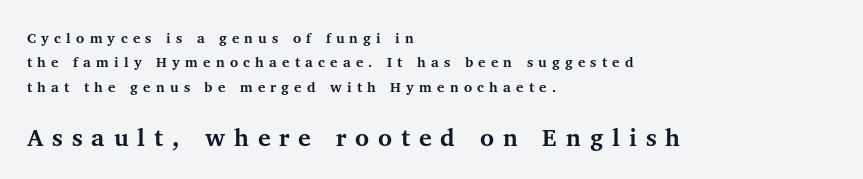
Q: Is the text bold? A: Yes.
Q: Is the text italic (slanted)? A: No, it is upright.
Q: Is the text underlined? A: No.
Q: How is the paragraph aligned? A: Left-aligned.
Q: Is the spacing between letters normal or unusually wide? A: Unusually wide.
Q: Which block of text is set in a larger size, the first (top) or the second (bottom)? A: The second (bottom) one.
